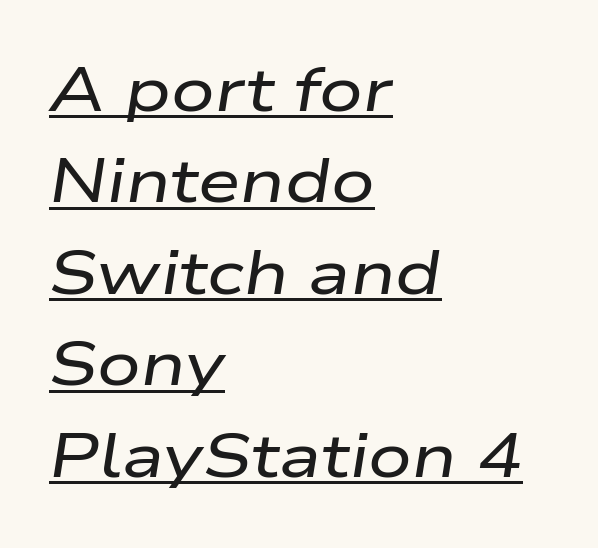
The image shows 61 px wide type, italic (leaning right); set left-aligned, normal line spacing (1.5x), normal letter spacing, underlined; low stroke contrast and a medium x-height.
